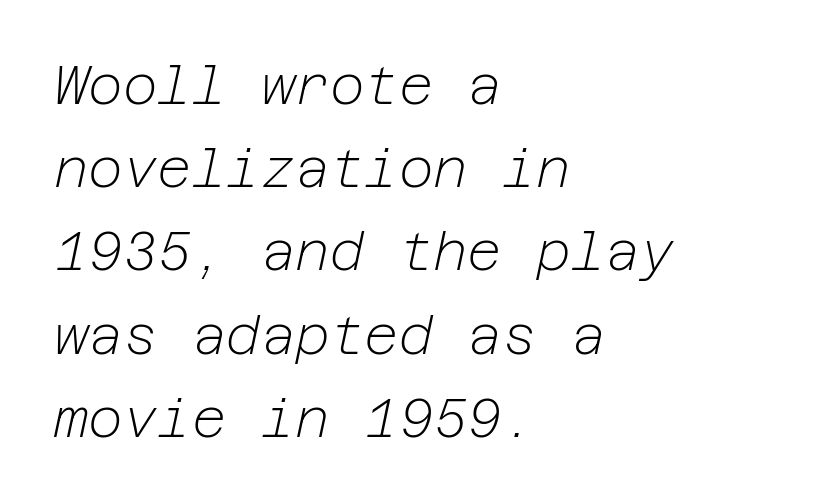
{"italic": "yes", "lean": "right", "slant_degrees": 12, "bold": "no", "weight": "light", "width": "normal", "stroke_contrast": "low", "x_height": "medium", "underline": "no", "align": "left", "line_spacing": "normal", "line_spacing_ratio": 1.57, "letter_spacing": "normal", "letter_spacing_em": 0.0, "glyph_px": 53}
